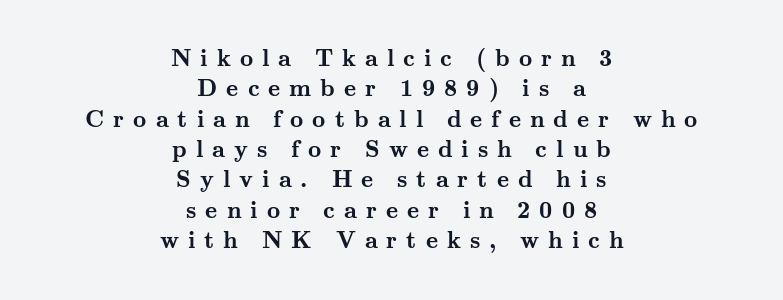
Honestly, the letter spacing is so wide it's the main thing you notice. Weight check: bold — yes, fully. Where is the straight margin? There isn't one; the lines are centered. In terms of posture, this sample is upright. The passage shown is not underscored anywhere. One glance says typical: line gaps are just what's usual.
